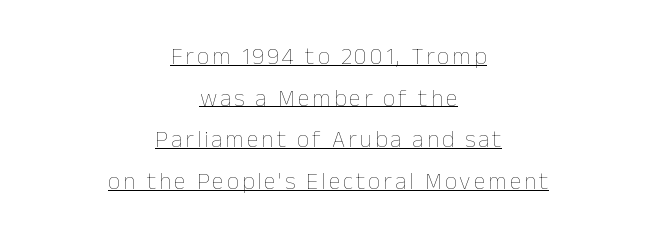
The image shows 24 px text type, upright; set centered, line spacing 1.73x, underlined.
